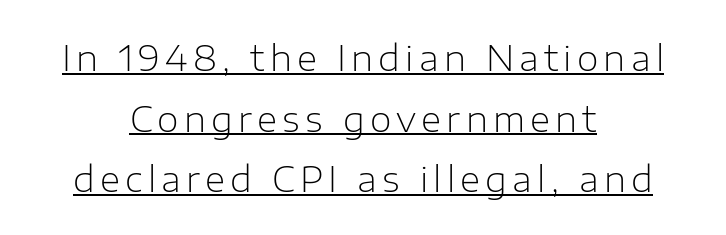
These glyphs show unthickened strokes, regular width or finer. This rendering employs a face without finishing strokes, i.e., a sans-serif. Ascenders rise straight up at ninety degrees. In CSS terms this would be text-align: center.
